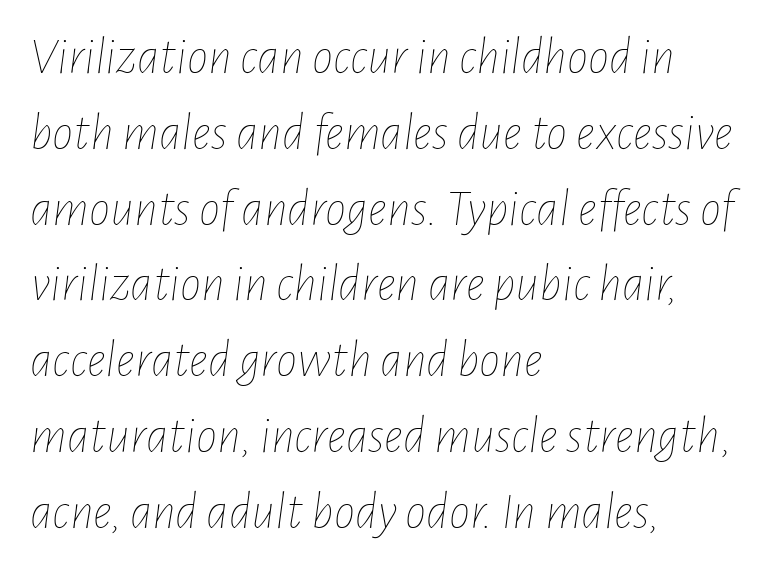
This block has exactly the height ordinary leading produces. Inter-character spacing is left at the font's built-in metrics. The glyphs are unaccompanied by any horizontal stroke below them. Is the type slanted? Yes — the strokes lean at a clear angle. Summary of weight: not heavy and not bold.
